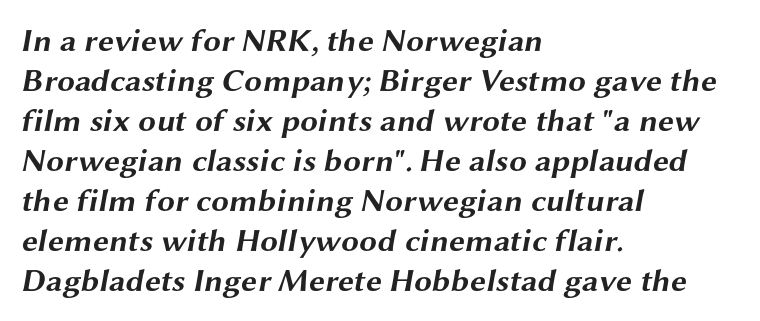
Q: Is the text bold? A: Yes.
Q: Is the typeface a serif or a sans-serif typeface? A: Sans-serif.
Q: Is the text underlined? A: No.
Q: How is the paragraph aligned? A: Left-aligned.
Q: Is the spacing between letters normal or unusually wide? A: Normal.
Q: Is the spacing between lines tight, normal or loose? A: Normal.
Q: Width (condensed, normal, or wide)? A: Wide.
Q: Stroke contrast? A: Medium.
Q: x-height? A: Medium.
Q: Monospaced? A: No.
